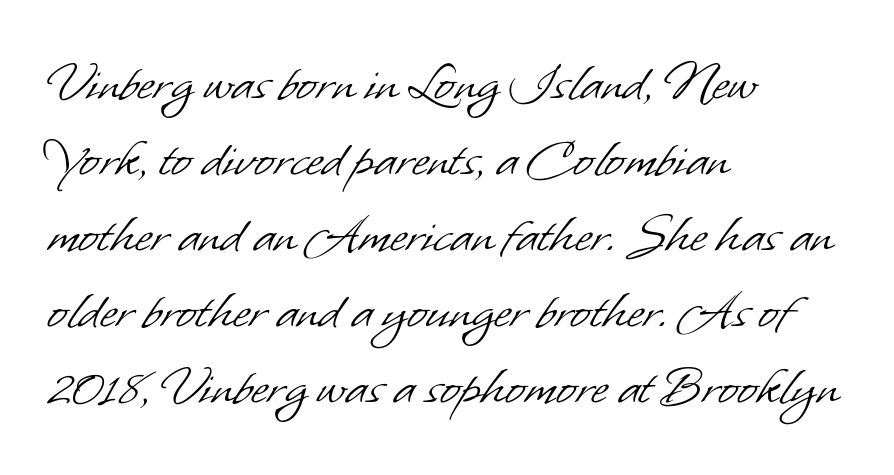
Does extra space separate the letters? No, they use regular spacing. Here the designer chose a conventional face with non-uniform glyph widths. The passage shown is not bold in any degree. The specimen omits any rule beneath the text block's lines. Layout note: lines flush left.
